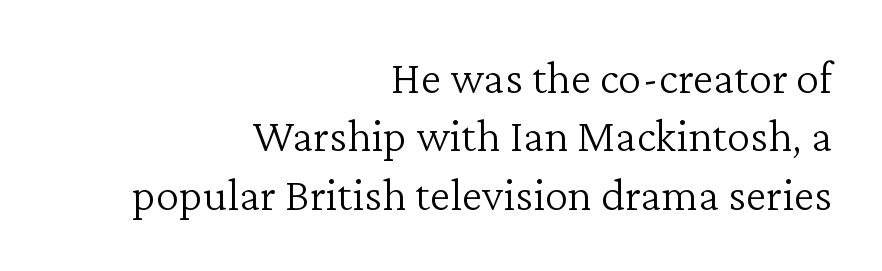
The image shows 47 px light serif type, upright; set right-aligned, line spacing 1.24x, normal letter spacing, not underlined; low stroke contrast and a medium x-height.
